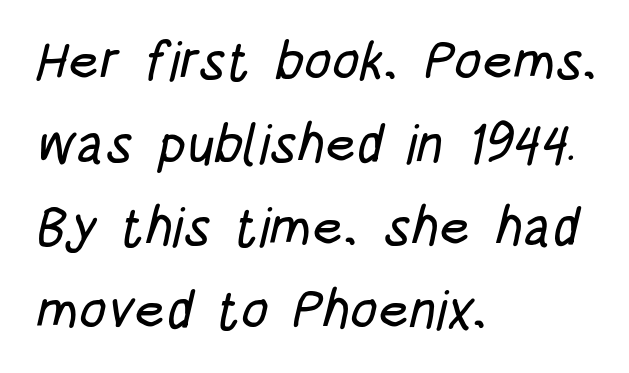
{"serif": "no", "width": "condensed", "stroke_contrast": "low", "x_height": "large", "monospaced": "no", "underline": "no", "align": "left", "line_spacing": "normal", "line_spacing_ratio": 1.54, "letter_spacing": "normal", "letter_spacing_em": 0.0, "glyph_px": 54}
